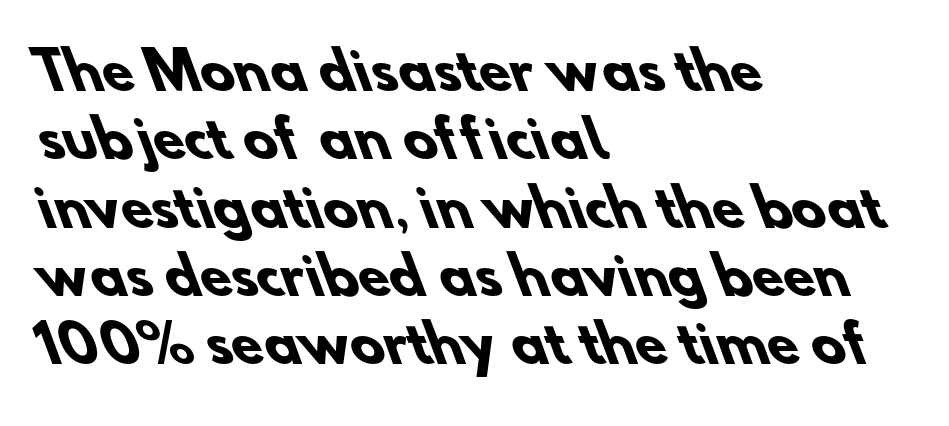
{"serif": "no", "bold": "yes", "weight": "heavy", "width": "normal", "stroke_contrast": "low", "x_height": "small", "monospaced": "no", "underline": "no", "align": "left", "line_spacing": "normal", "line_spacing_ratio": 1.34, "letter_spacing": "normal", "letter_spacing_em": 0.0, "glyph_px": 51}
